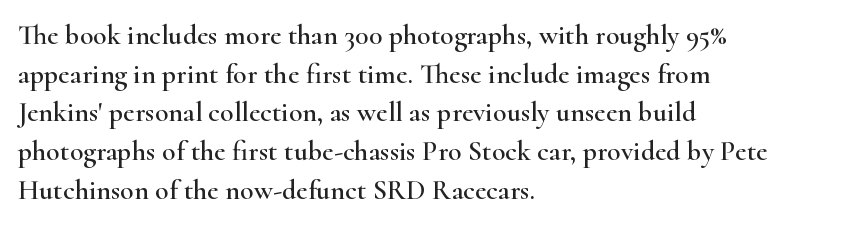
The image shows 28 px wide serif type, upright; set left-aligned, normal line spacing (1.38x), normal letter spacing, not underlined; high stroke contrast and a small x-height.
